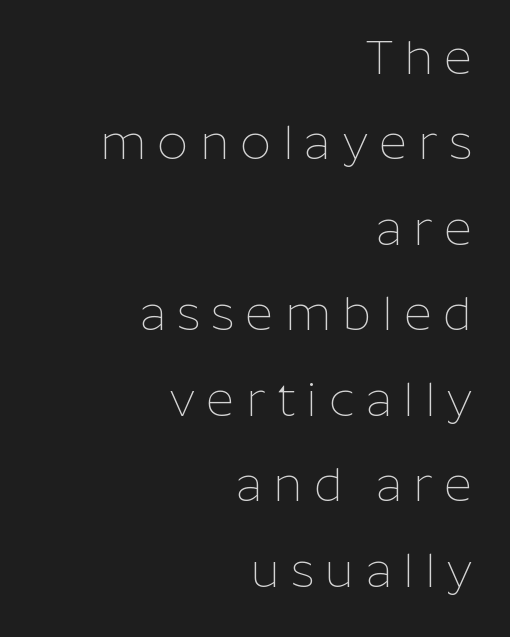
Vertical stems look standard width or narrower in stroke. Spacing verdict: proportional, widths tailored to each character. The glyphs are unaccompanied by any horizontal stroke below them. What kind of face is this? One without serifs — a sans. The font's upright variant was chosen for this text.
